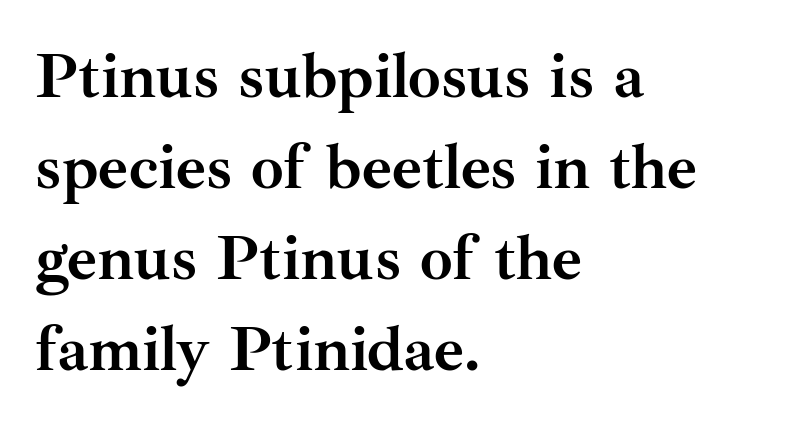
{"serif": "yes", "italic": "no", "bold": "yes", "weight": "semibold", "width": "normal", "stroke_contrast": "medium", "x_height": "small", "monospaced": "no", "underline": "no", "align": "left", "line_spacing": "normal", "line_spacing_ratio": 1.4, "letter_spacing": "normal", "letter_spacing_em": 0.0, "glyph_px": 65}
